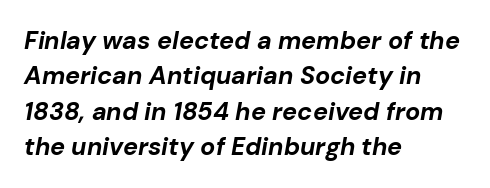
Q: Is the text bold? A: Yes.
Q: Is the text italic (slanted)? A: Yes, it leans right by about 10 degrees.
Q: Is the text underlined? A: No.
Q: How is the paragraph aligned? A: Left-aligned.
Q: Is the spacing between letters normal or unusually wide? A: Normal.
Q: Is the spacing between lines tight, normal or loose? A: Normal.
